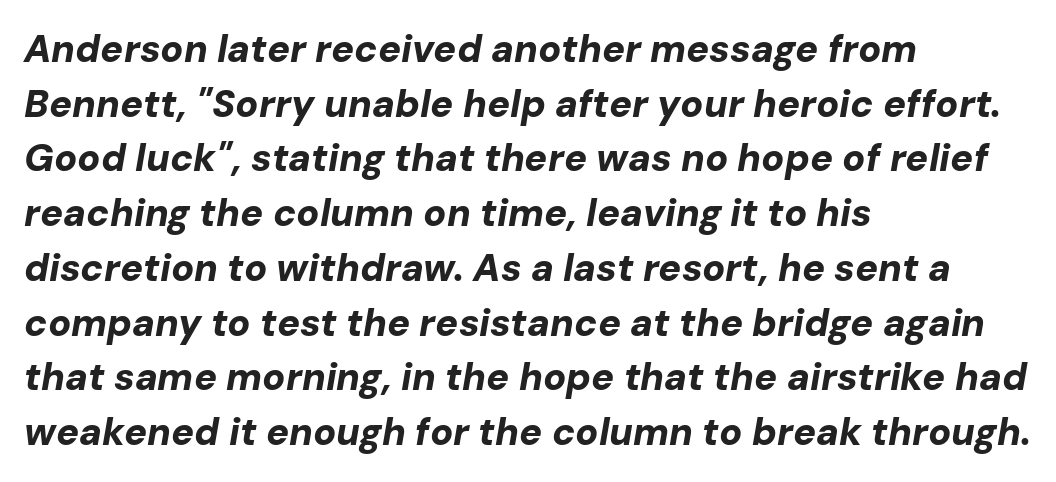
Q: Is the text bold? A: Yes.
Q: Is the text italic (slanted)? A: Yes, it leans right by about 10 degrees.
Q: Is the text underlined? A: No.
Q: How is the paragraph aligned? A: Left-aligned.
Q: Is the spacing between letters normal or unusually wide? A: Normal.
Q: Is the spacing between lines tight, normal or loose? A: Normal.
Q: Width (condensed, normal, or wide)? A: Normal.
Q: Stroke contrast? A: Low.
Q: x-height? A: Medium.
Q: Monospaced? A: No.
